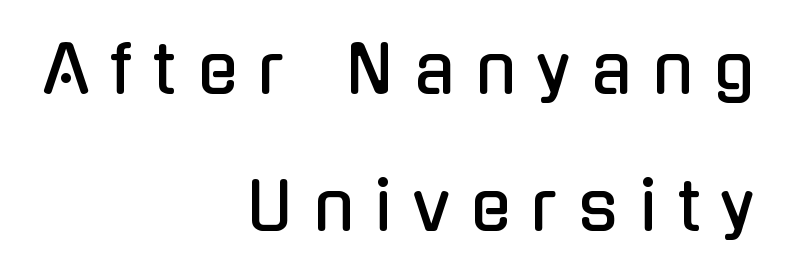
The image shows 66 px condensed sans-serif type, upright; set right-aligned, loose line spacing (2.07x), unusually wide letter spacing (+0.32 em), not underlined; low stroke contrast and a medium x-height.
